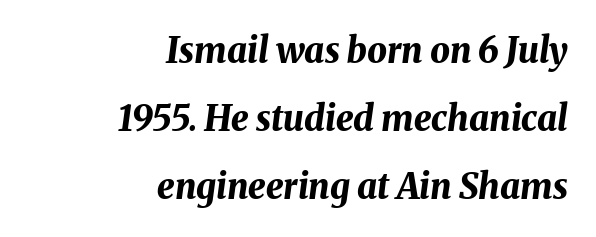
{"italic": "yes", "lean": "right", "slant_degrees": 8, "bold": "yes", "weight": "bold", "width": "normal", "stroke_contrast": "medium", "x_height": "medium", "monospaced": "no", "underline": "no", "align": "right", "line_spacing": "loose", "line_spacing_ratio": 1.94, "letter_spacing": "normal", "letter_spacing_em": 0.0, "glyph_px": 35}
